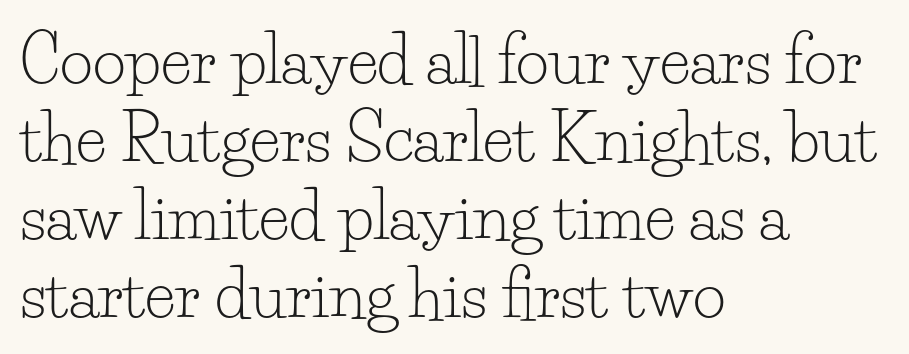
Weight: regular or lighter. Style check: upright. Line beginnings align vertically; line endings do not. Here the designer chose a conventional face with non-uniform glyph widths.
